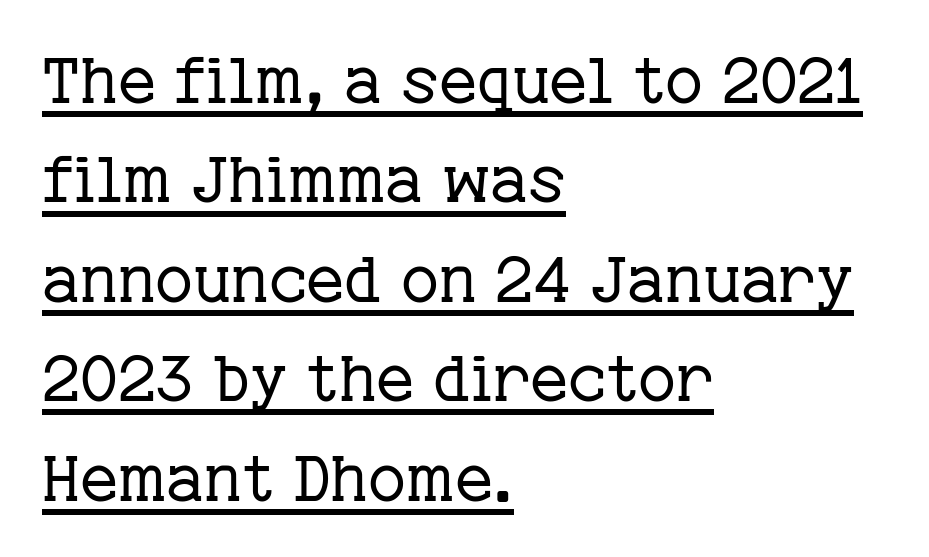
The image shows 65 px regular-weight serif type, upright; set left-aligned, normal line spacing (1.53x), normal letter spacing, underlined; low stroke contrast and a medium x-height.
